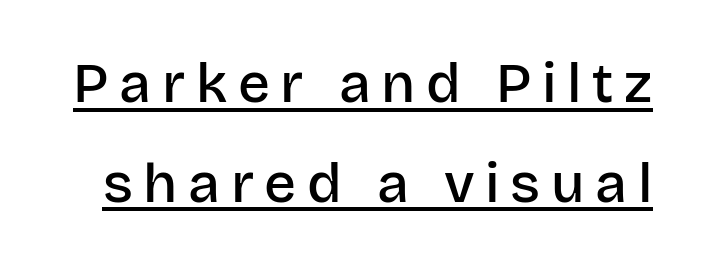
Q: Is the text bold? A: Semi-bold.
Q: Is the text italic (slanted)? A: No, it is upright.
Q: Is the typeface a serif or a sans-serif typeface? A: Sans-serif.
Q: Is the text underlined? A: Yes.
Q: Width (condensed, normal, or wide)? A: Normal.
Q: Stroke contrast? A: Low.
Q: x-height? A: Large.
Q: Monospaced? A: No.
